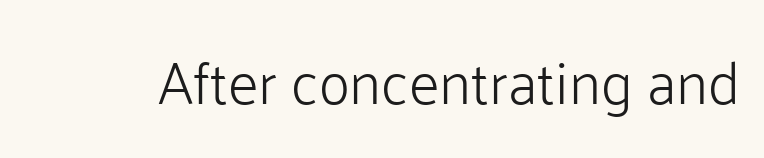
No extra ink here — the face is not bold. There is no visible air inserted between adjacent glyphs. The area under the type is left untouched. No feet cap the strokes, marking this as sans-serif type.
